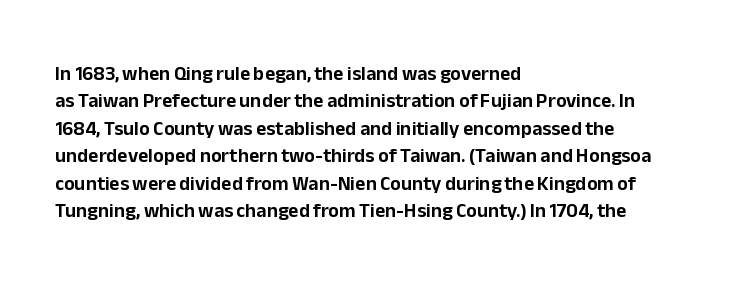
The specimen omits any rule beneath the text block's lines. The face used here is rendered with its standard letterfit. Posture: straight, roman, zero tilt. A student would call this left alignment; a typographer would say flush left, rag right. If you measured baseline to baseline, you'd find a middling distance.
